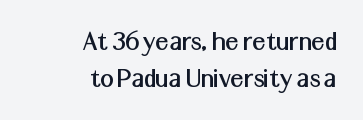
Q: Is the text italic (slanted)? A: No, it is upright.
Q: Is the typeface a serif or a sans-serif typeface? A: Sans-serif.
Q: Is the text underlined? A: No.
Q: How is the paragraph aligned? A: Right-aligned.
Q: Is the spacing between letters normal or unusually wide? A: Normal.
Q: Is the spacing between lines tight, normal or loose? A: Normal.
Q: Width (condensed, normal, or wide)? A: Normal.
Q: Stroke contrast? A: Medium.
Q: x-height? A: Medium.
Q: Monospaced? A: No.
